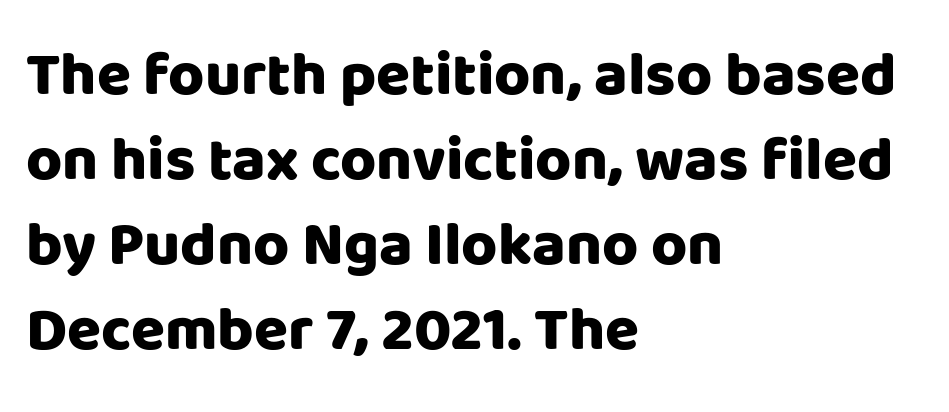
The space directly below the letters is spotless. Note the varied advance widths — an 'i' is clearly narrower than an 'm'. The text was rendered using a sans face with plain stroke endings. Every stem runs plumb, perpendicular to the baseline. If you drew a ruler down the left edge, every line would touch it.
